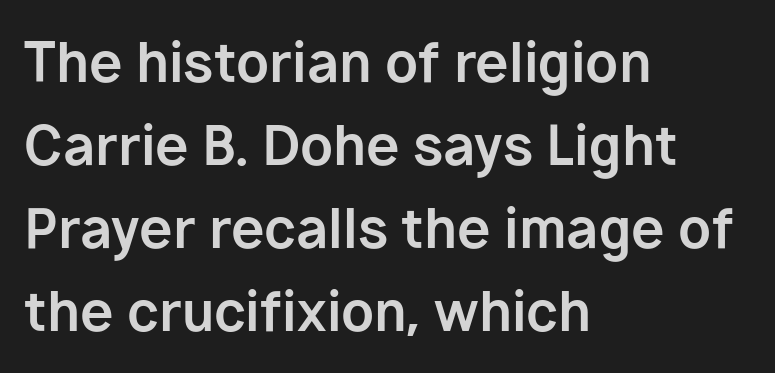
Rows of type keep a routine distance in the vertical direction. The glyphs are unaccompanied by any horizontal stroke below them. Where is the straight margin? On the left. Unlike italic type, these characters show no tilt at all. These lines are rendered in a variable-pitch font.
